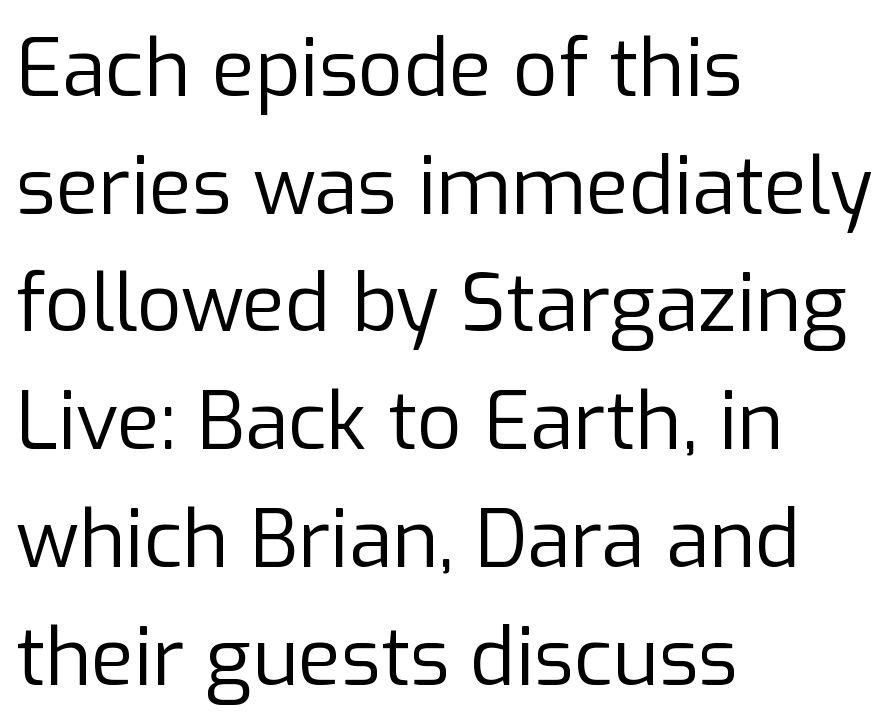
{"serif": "no", "italic": "no", "bold": "no", "weight": "regular", "width": "normal", "stroke_contrast": "low", "x_height": "medium", "monospaced": "no", "underline": "no", "align": "left", "line_spacing": "normal", "line_spacing_ratio": 1.49, "letter_spacing": "normal", "letter_spacing_em": 0.0, "glyph_px": 79}
